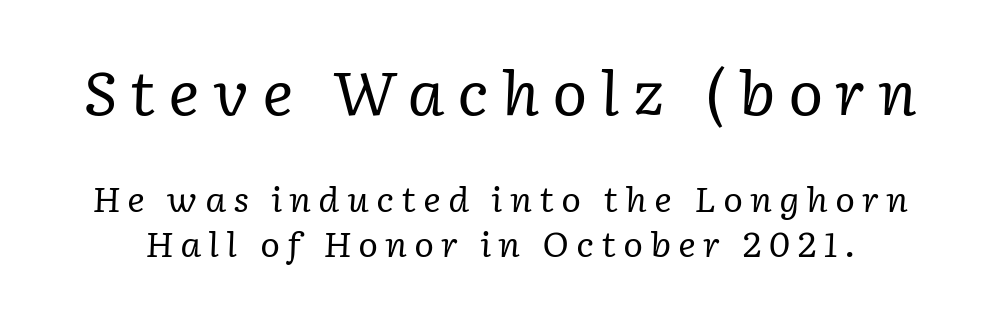
The composition opens big and finishes small. Weight class: somewhere from thin through regular. Glance below the letters and you will spot only blank space. This is oblique type, the kind used for emphasis or titles. If you measured baseline to baseline, you'd find a middling distance. A serif font was chosen for this passage.
